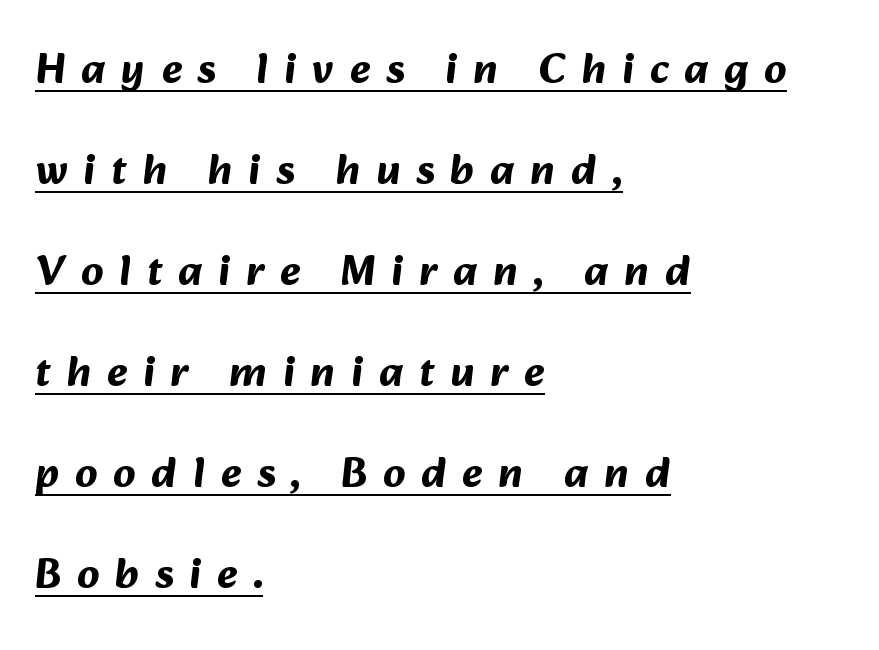
The image shows 43 px bold sans-serif type; set left-aligned, loose line spacing (2.35x), unusually wide letter spacing (+0.37 em), underlined; medium stroke contrast and a medium x-height.
